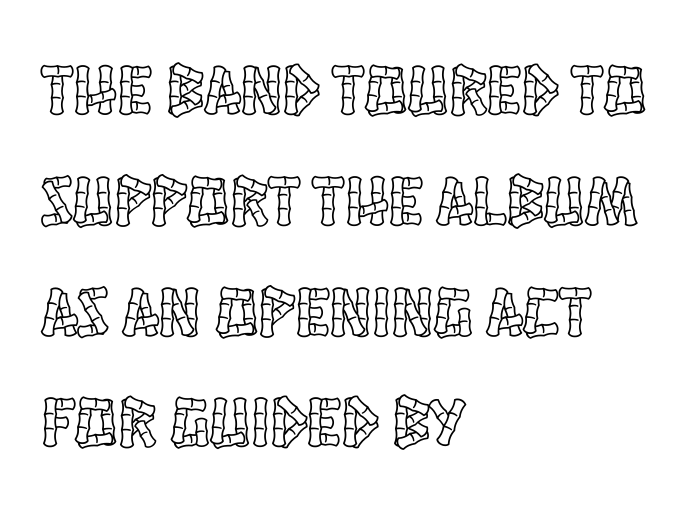
The passage shown is typed in a proportional face where columns would drift. Casual observation: everything's shoved over to the left. Ordinary non-slanted type is in use. A bare baseline throughout the passage.
